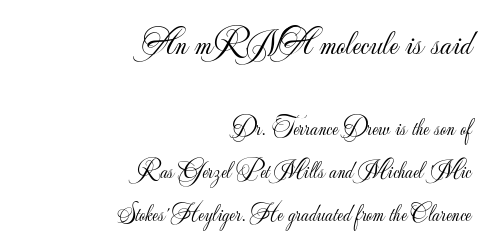
Q: Is the text bold? A: No.
Q: Is the text italic (slanted)? A: Yes.
Q: Is the typeface a serif or a sans-serif typeface? A: Sans-serif.
Q: Is the text underlined? A: No.
Q: How is the paragraph aligned? A: Right-aligned.
Q: Is the spacing between letters normal or unusually wide? A: Normal.
Q: Which block of text is set in a larger size, the first (top) or the second (bottom)? A: The first (top) one.
Q: Width (condensed, normal, or wide)? A: Normal.
Q: Stroke contrast? A: Low.
Q: x-height? A: Small.
Q: Monospaced? A: No.
